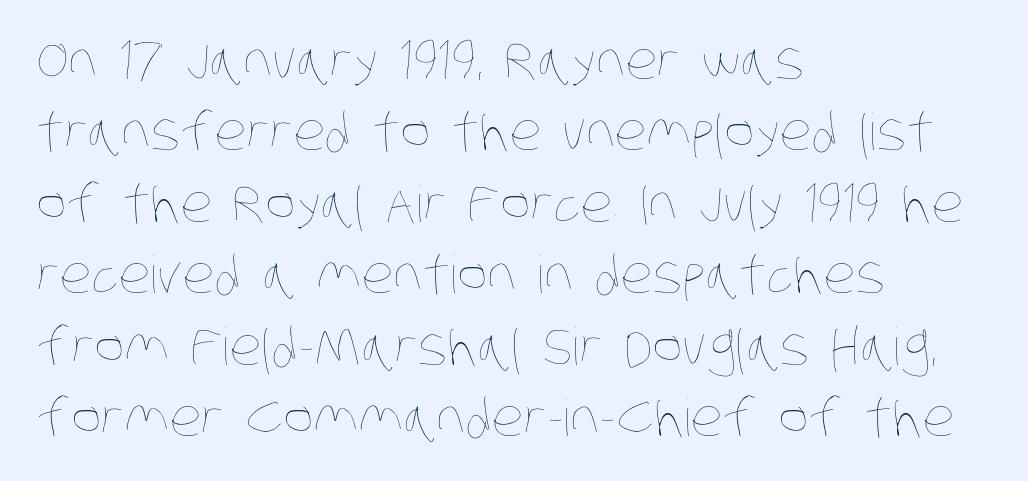
Q: Is the text bold? A: No.
Q: Is the text underlined? A: No.
Q: How is the paragraph aligned? A: Left-aligned.
Q: Is the spacing between letters normal or unusually wide? A: Normal.
Q: Is the spacing between lines tight, normal or loose? A: Normal.
Q: Width (condensed, normal, or wide)? A: Condensed.
Q: Stroke contrast? A: Low.
Q: x-height? A: Large.
Q: Monospaced? A: No.
